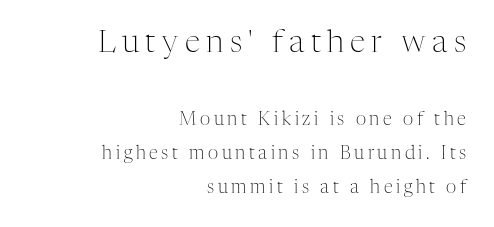
Caption: expanded tracking, letters set apart. Check under the words: just untouched page. The designer gave the opening block more size than the closing block. Proportional: the letters do not fall into vertical columns.
